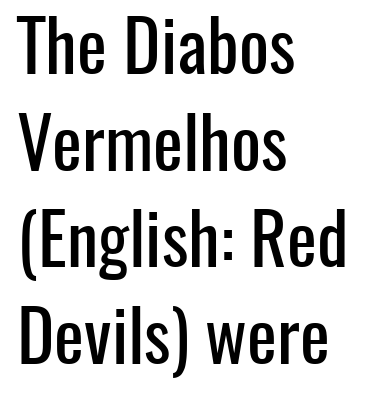
The image shows 71 px condensed sans-serif type, upright; set left-aligned, normal line spacing (1.36x), normal letter spacing, not underlined; low stroke contrast and a medium x-height.
